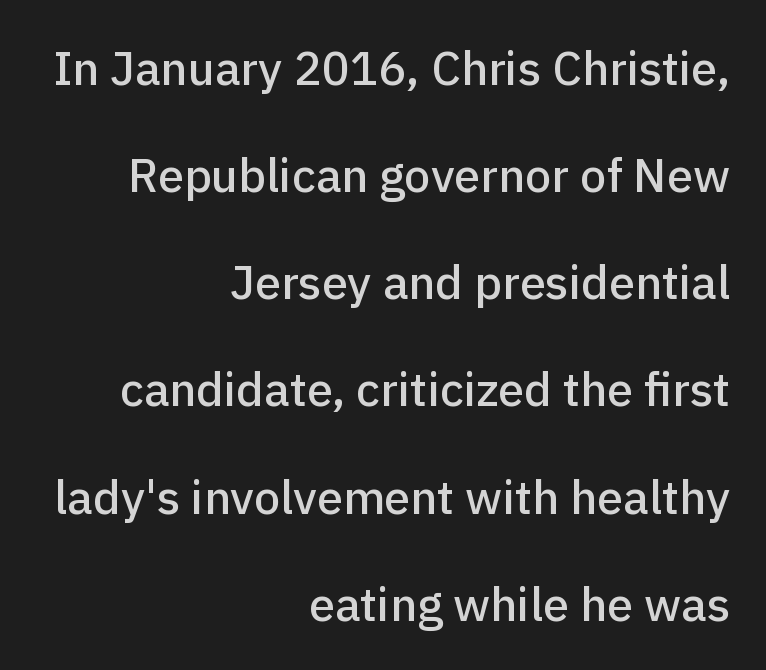
{"serif": "no", "italic": "no", "width": "normal", "stroke_contrast": "low", "x_height": "medium", "monospaced": "no", "underline": "no", "align": "right", "line_spacing": "loose", "line_spacing_ratio": 2.28, "letter_spacing": "normal", "letter_spacing_em": 0.0, "glyph_px": 47}
